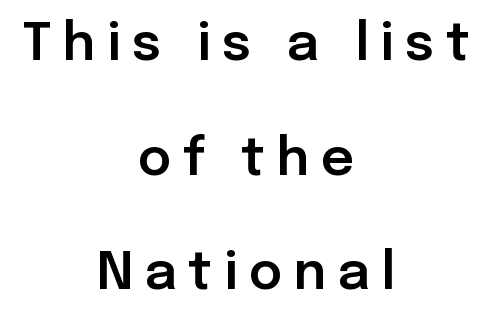
Q: Is the text italic (slanted)? A: No, it is upright.
Q: Is the typeface a serif or a sans-serif typeface? A: Sans-serif.
Q: Is the text underlined? A: No.
Q: How is the paragraph aligned? A: Centered.
Q: Is the spacing between letters normal or unusually wide? A: Unusually wide.
Q: Is the spacing between lines tight, normal or loose? A: Loose.
Q: Width (condensed, normal, or wide)? A: Normal.
Q: Stroke contrast? A: Low.
Q: x-height? A: Medium.
Q: Monospaced? A: No.
